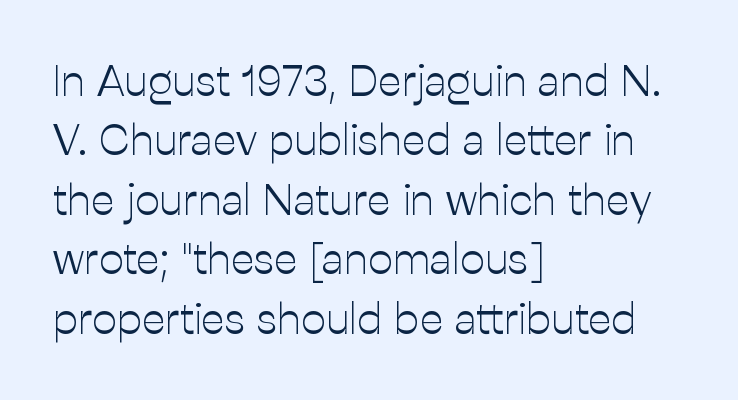
Q: Is the text bold? A: No.
Q: Is the text italic (slanted)? A: No, it is upright.
Q: Is the typeface a serif or a sans-serif typeface? A: Sans-serif.
Q: Is the text underlined? A: No.
Q: How is the paragraph aligned? A: Left-aligned.
Q: Is the spacing between letters normal or unusually wide? A: Normal.
Q: Is the spacing between lines tight, normal or loose? A: Normal.
Q: Width (condensed, normal, or wide)? A: Normal.
Q: Stroke contrast? A: Low.
Q: x-height? A: Medium.
Q: Monospaced? A: No.
